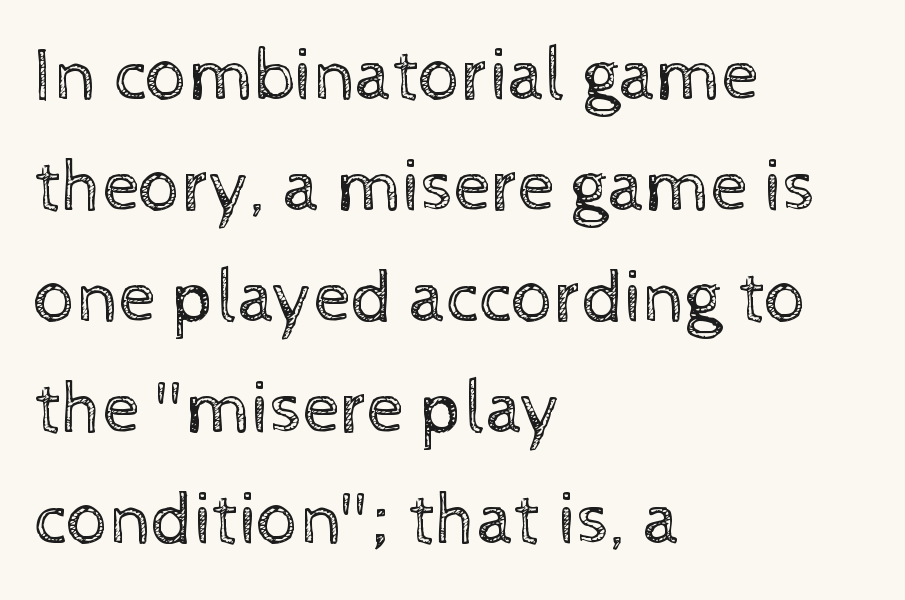
{"italic": "no", "bold": "no", "weight": "regular", "width": "normal", "x_height": "medium", "monospaced": "no", "underline": "no", "align": "left", "line_spacing": "normal", "line_spacing_ratio": 1.5, "letter_spacing": "normal", "letter_spacing_em": 0.0, "glyph_px": 74}
